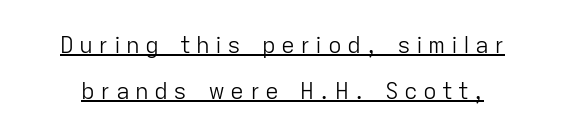
Does the lettering tilt? It doesn't — this is upright. Observe the wide spacing: letters keep a clear distance from each other. Think standard paragraph weight, or any step lighter than that. Reading down the column, the eye jumps a long way to each next line. This rendering features underlined lettering.
